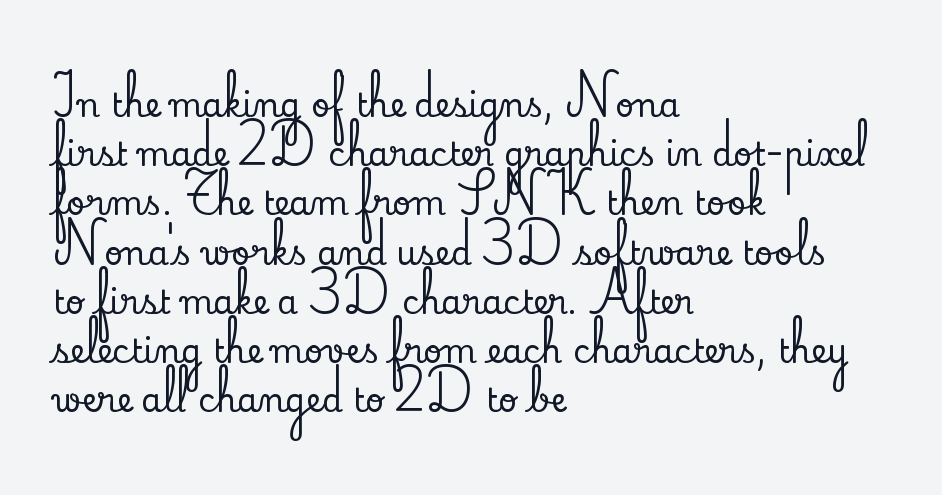
The image shows 33 px serif type, upright; set left-aligned, normal line spacing (1.49x), normal letter spacing, not underlined; low stroke contrast and a small x-height.
